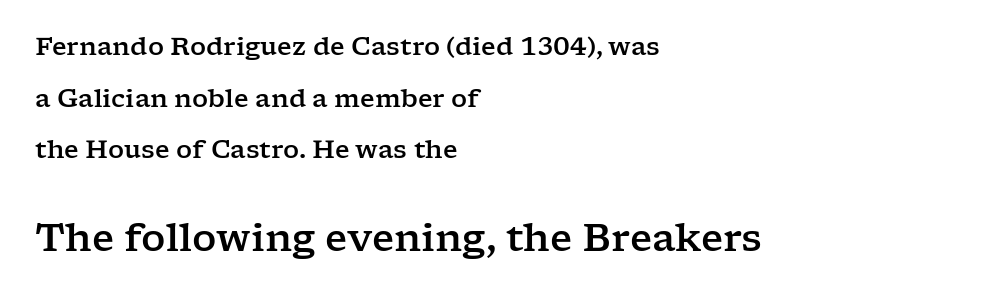
Line starts are locked; line ends wander. Does the bottom block carry the larger type? Yes, it does. Plain, unruled lines of type. Do the letters lean? They stand straight. The rendering uses a large line-height, opening up the rows. Look at the tracking — it's just the regular setting, nothing added.
